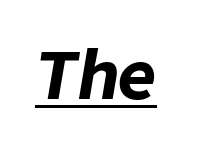
The image shows 66 px bold type, italic (leaning right); set normal letter spacing, underlined; low stroke contrast and a medium x-height.
